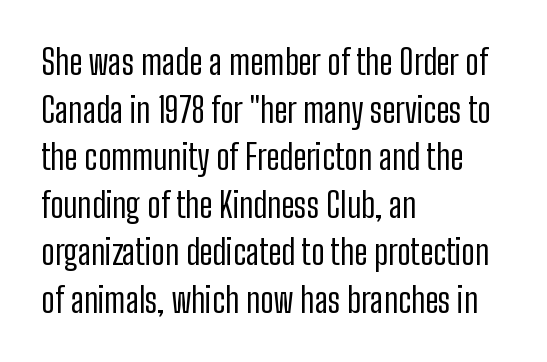
Q: Is the text bold? A: No.
Q: Is the text italic (slanted)? A: No, it is upright.
Q: Is the typeface a serif or a sans-serif typeface? A: Sans-serif.
Q: Is the text underlined? A: No.
Q: How is the paragraph aligned? A: Left-aligned.
Q: Is the spacing between letters normal or unusually wide? A: Normal.
Q: Is the spacing between lines tight, normal or loose? A: Normal.
Q: Width (condensed, normal, or wide)? A: Condensed.
Q: Stroke contrast? A: Low.
Q: x-height? A: Medium.
Q: Monospaced? A: No.
